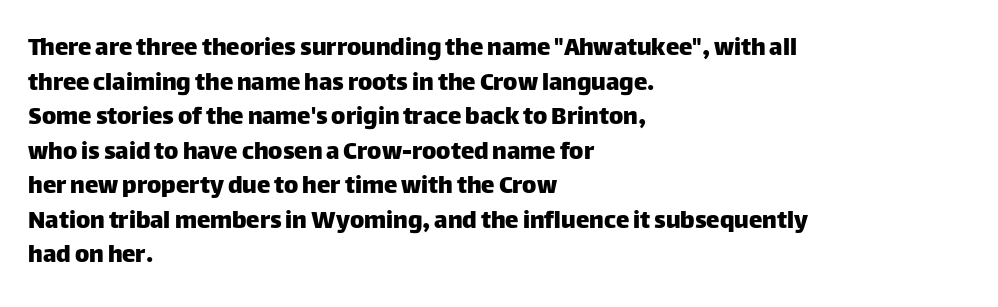
The image shows 27 px text type, upright; set left-aligned, normal line spacing (1.28x), normal letter spacing, not underlined.
